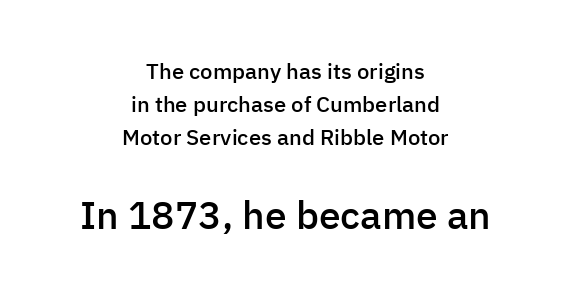
{"serif": "no", "italic": "no", "bold": "semi", "weight": "semibold", "width": "normal", "stroke_contrast": "low", "x_height": "medium", "monospaced": "no", "underline": "no", "align": "center", "line_spacing": "normal", "line_spacing_ratio": 1.51, "letter_spacing": "normal", "letter_spacing_em": 0.0, "larger_block": "second", "size_ratio": 1.77, "glyph_px": 39}
